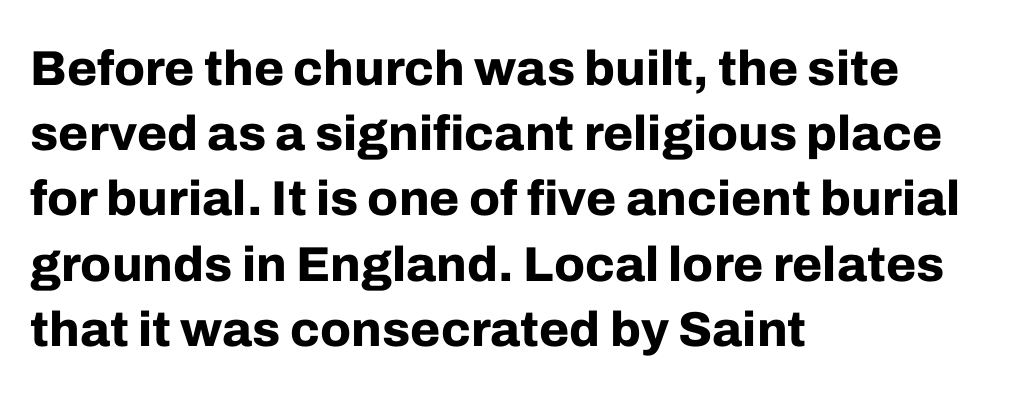
{"serif": "no", "italic": "no", "bold": "yes", "weight": "bold", "width": "normal", "stroke_contrast": "low", "x_height": "medium", "monospaced": "no", "underline": "no", "align": "left", "line_spacing": "normal", "line_spacing_ratio": 1.33, "letter_spacing": "normal", "letter_spacing_em": 0.0, "glyph_px": 49}
